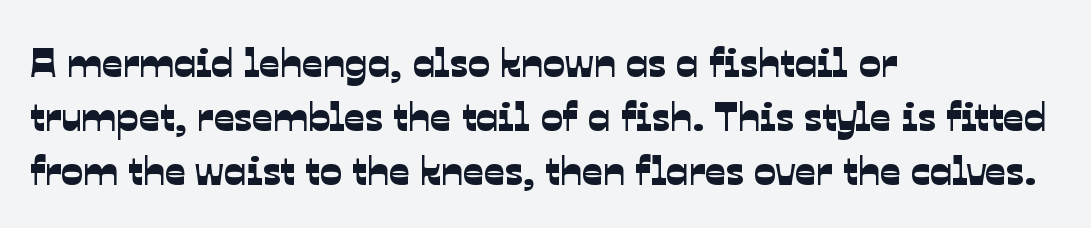
{"serif": "no", "width": "normal", "stroke_contrast": "low", "x_height": "medium", "monospaced": "no", "underline": "no", "align": "left", "line_spacing": "normal", "line_spacing_ratio": 1.32, "letter_spacing": "normal", "letter_spacing_em": 0.0, "glyph_px": 41}
